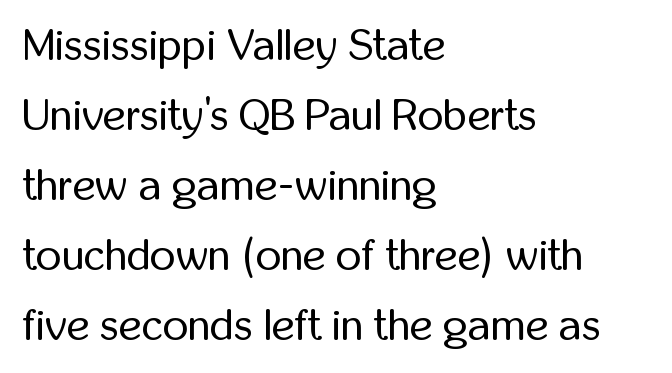
These lines were composed using upright roman letters. Honestly, the row spacing looks completely unremarkable. Here the designer chose a conventional face with non-uniform glyph widths. Clear beneath every line of the passage. A typesetter would label this face a sans.
